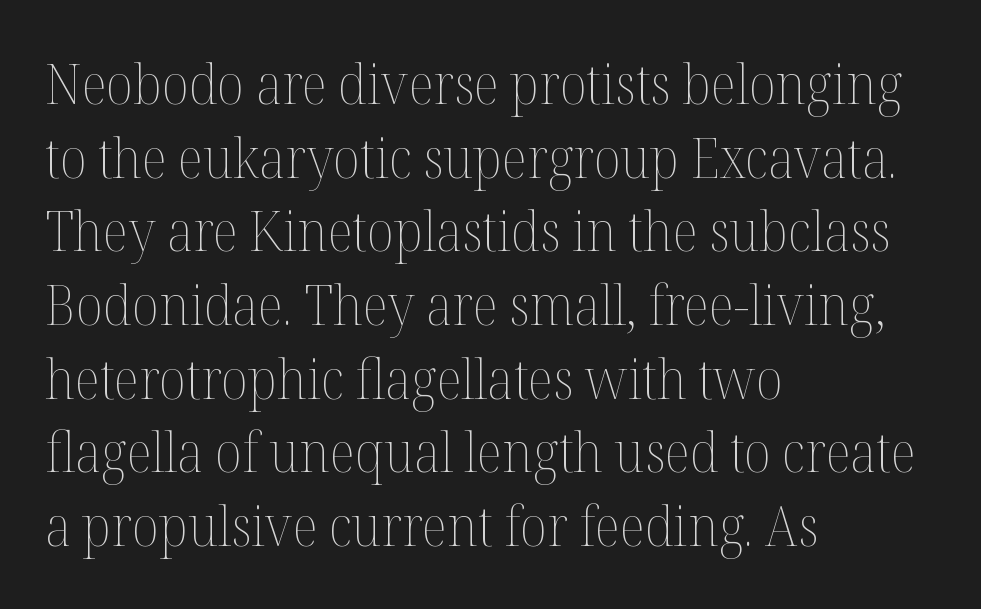
The image shows 55 px thin type, upright; set left-aligned, normal line spacing (1.34x), normal letter spacing, not underlined; medium stroke contrast and a medium x-height.
